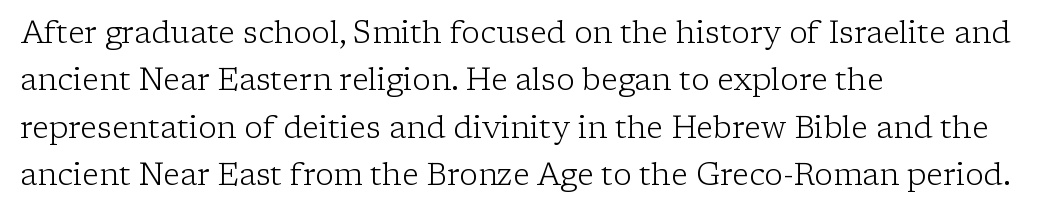
The image shows 31 px light serif type, upright; set left-aligned, normal line spacing (1.53x), normal letter spacing, not underlined; low stroke contrast and a medium x-height.
